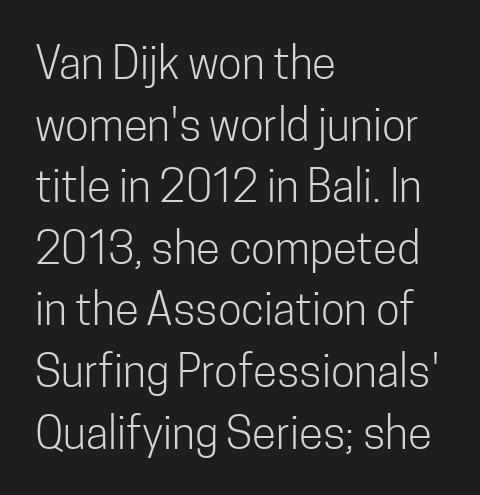
Note: no serifs on the glyphs. Leading: standard. The glyphs are unaccompanied by any horizontal stroke below them. The strokes are not fattened; the text isn't bold.
